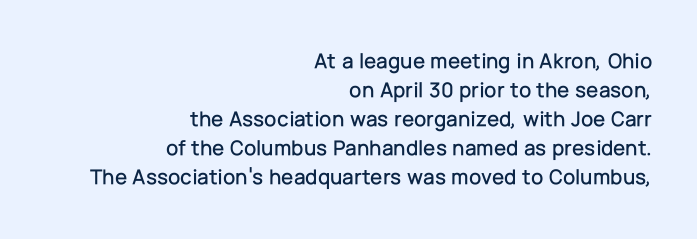
This block has exactly the height ordinary leading produces. Posture: upright roman. Is the letter spacing exaggerated? No — it looks like the ordinary default. Any mark beneath the type? The region is blank. The rag falls on the left side of this text block.
